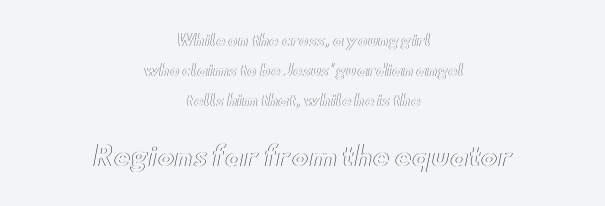
{"underline": "no", "align": "center", "line_spacing": "loose", "line_spacing_ratio": 2.0, "letter_spacing": "normal", "letter_spacing_em": 0.0, "larger_block": "second", "size_ratio": 1.73, "glyph_px": 26}
